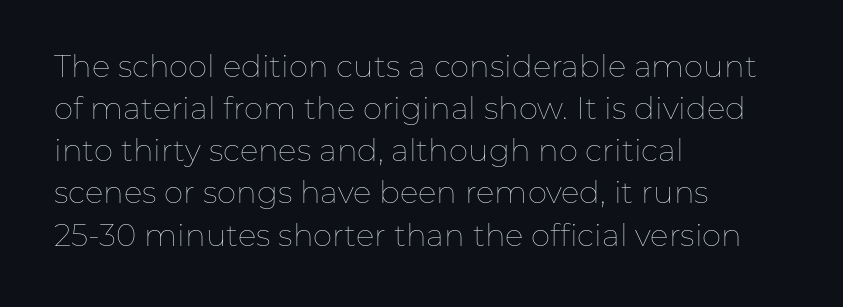
The image shows 31 px thin type, upright; set left-aligned, normal line spacing (1.36x), normal letter spacing, not underlined; low stroke contrast and a medium x-height.
